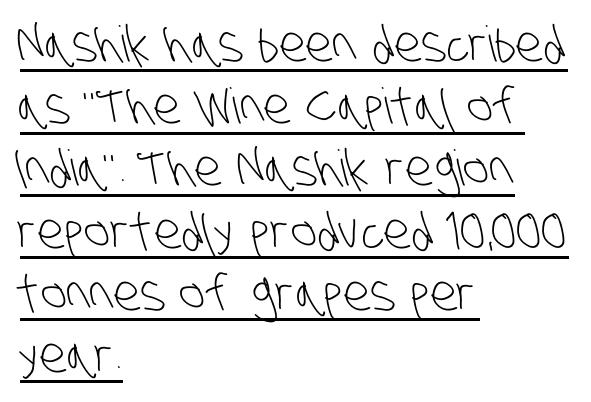
One-word summary of the alignment: left. The passage shown is underscored from start to finish. Stems here are at most as thick as an everyday book face. Regarding leading, the lines here are spaced in the standard way. Tracking here is standard; glyphs follow each other at the usual distance. The typeface chosen for these lines omits serifs.
